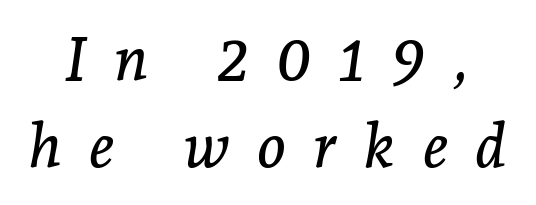
The vertical gap from one line to the next is medium. Short note: letters widely spaced. The letters are slanted; this is an italic face. Check under the words: just untouched page. A typesetter would label this face a serif. The letters advance in unequal steps, a hallmark of proportional type.
